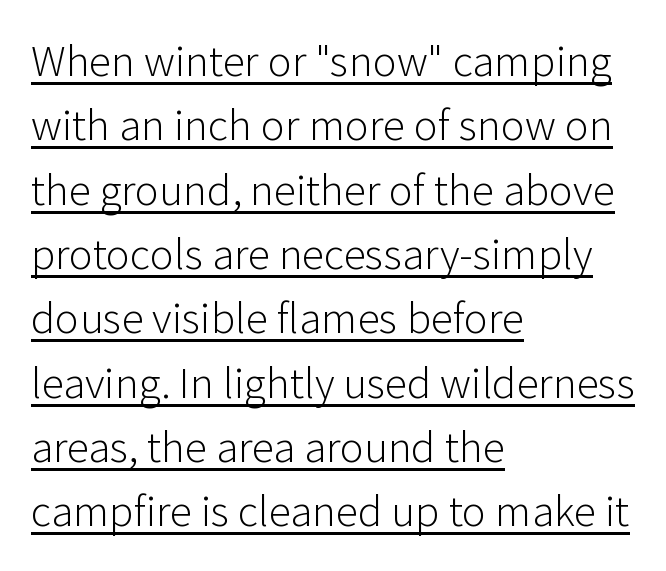
{"serif": "no", "italic": "no", "bold": "no", "weight": "light", "width": "normal", "stroke_contrast": "low", "x_height": "medium", "monospaced": "no", "underline": "yes", "align": "left", "line_spacing": "normal", "line_spacing_ratio": 1.43, "letter_spacing": "normal", "letter_spacing_em": 0.0, "glyph_px": 45}
